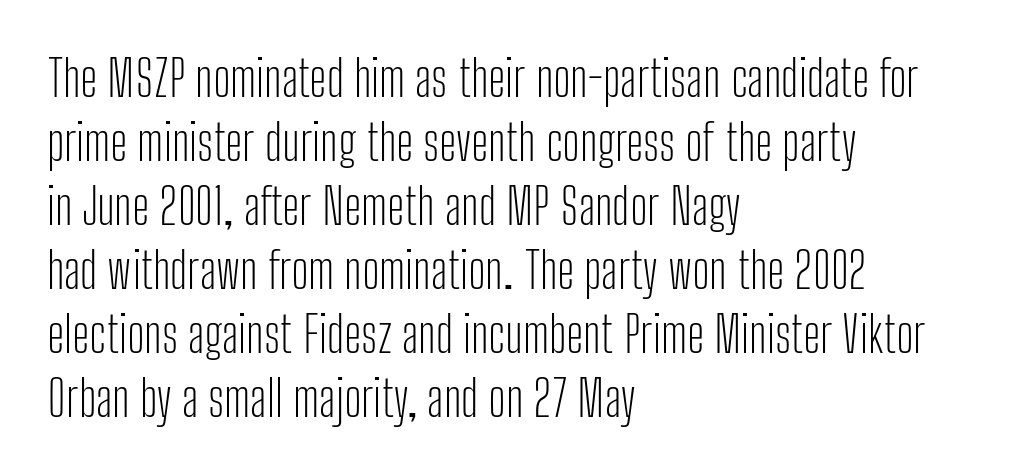
The image shows 50 px light, condensed sans-serif type, upright; set left-aligned, normal line spacing (1.28x), normal letter spacing, not underlined; low stroke contrast and a medium x-height.
